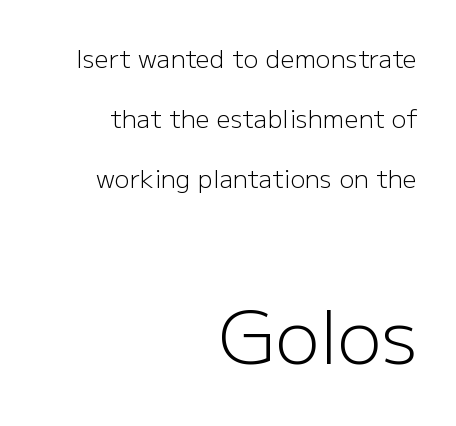
The face used here is rendered with its standard letterfit. These glyphs show unthickened strokes, regular width or finer. The type family on display is of the sans-serif kind. Size hierarchy here favors the trailing block over the leading one. These lines stand farther apart than default settings would place them.
